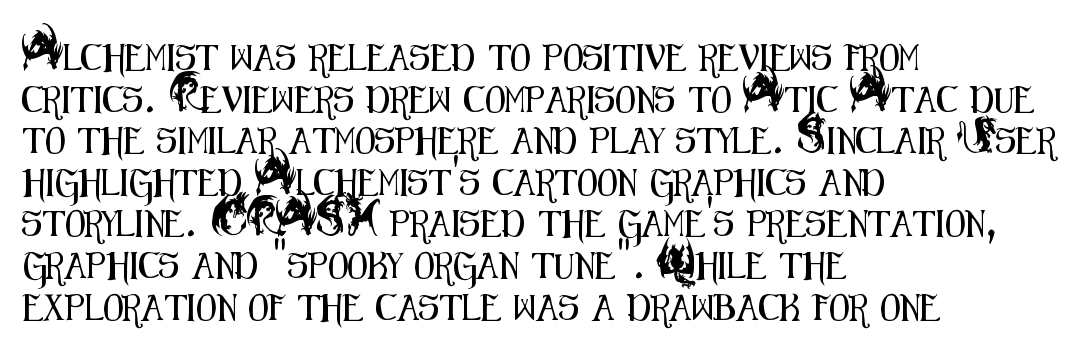
The glyphs are unaccompanied by any horizontal stroke below them. Nope, not italic — everything's standing straight. This sample keeps an unexceptional amount of space between lines. The lines are quadded left. Characters follow at the spacing the type designer built in.
